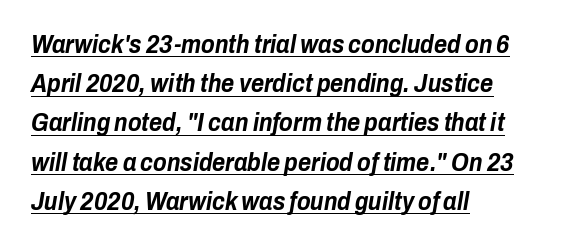
The image shows 25 px bold type, italic (leaning right); set left-aligned, normal line spacing (1.57x), normal letter spacing, underlined.
